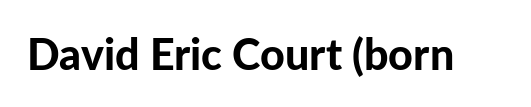
Q: Is the text bold? A: Yes.
Q: Is the text italic (slanted)? A: No, it is upright.
Q: Is the typeface a serif or a sans-serif typeface? A: Sans-serif.
Q: Is the text underlined? A: No.
Q: Is the spacing between letters normal or unusually wide? A: Normal.
Q: Width (condensed, normal, or wide)? A: Normal.
Q: Stroke contrast? A: Low.
Q: x-height? A: Medium.
Q: Monospaced? A: No.
